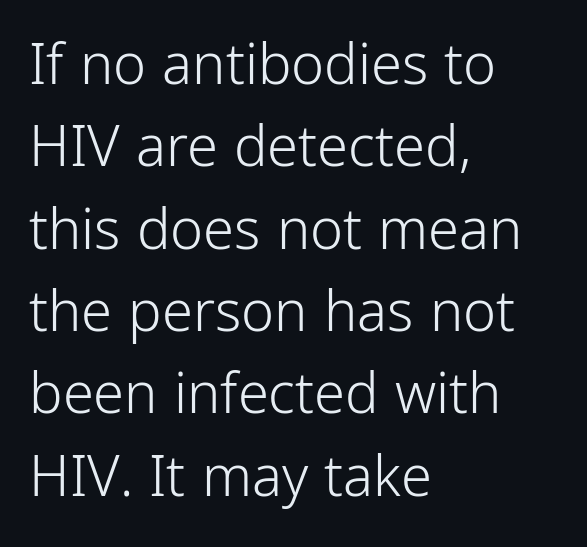
Q: Is the text bold? A: No.
Q: Is the text italic (slanted)? A: No, it is upright.
Q: Is the typeface a serif or a sans-serif typeface? A: Sans-serif.
Q: Is the text underlined? A: No.
Q: How is the paragraph aligned? A: Left-aligned.
Q: Is the spacing between letters normal or unusually wide? A: Normal.
Q: Is the spacing between lines tight, normal or loose? A: Normal.
Q: Width (condensed, normal, or wide)? A: Condensed.
Q: Stroke contrast? A: Low.
Q: x-height? A: Medium.
Q: Monospaced? A: No.
